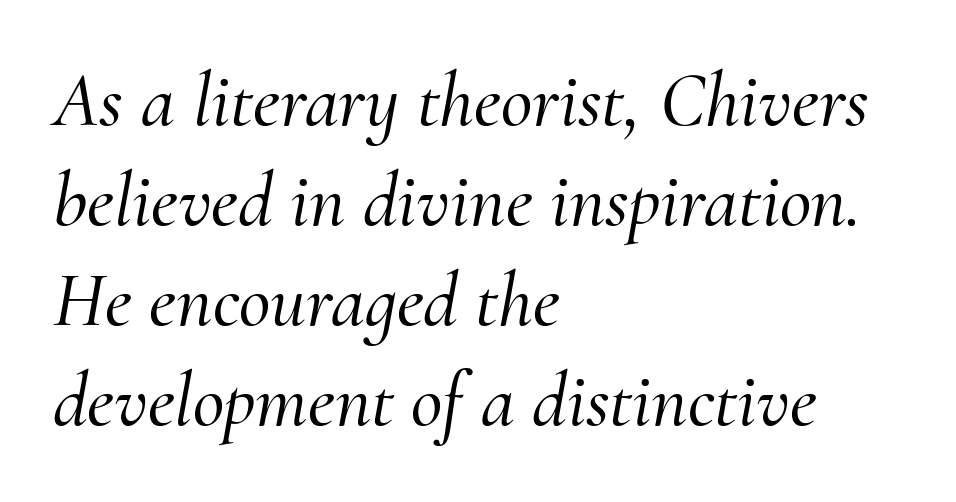
Old-style or modern, the face here clearly has serifs. Letters rest on an invisible, unmarked baseline. This sample is left-justified, so line endings fall wherever the words run out. The rendering uses a moderate line-height, typical for paragraphs.
